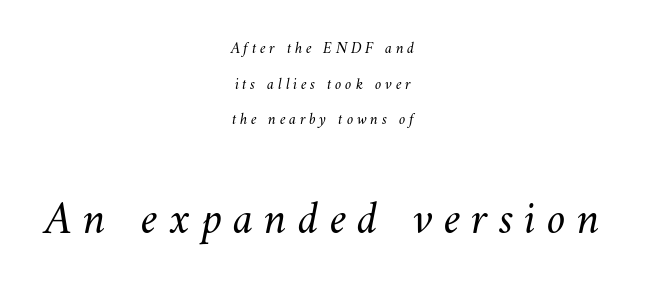
The image shows 47 px light type; set centered, loose line spacing (2.23x), unusually wide letter spacing (+0.23 em), not underlined; the second (bottom) block is 2.94x larger; medium stroke contrast and a small x-height.
